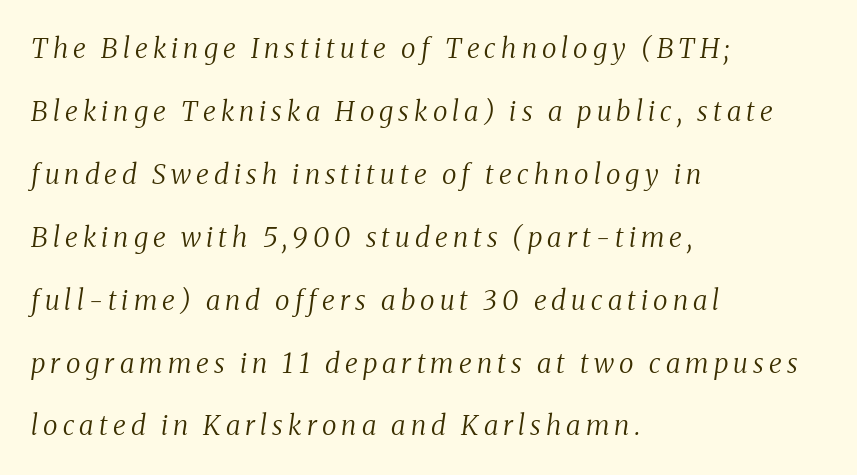
The image shows 27 px text type, italic (leaning right); set left-aligned, loose line spacing (2.33x), not underlined.
